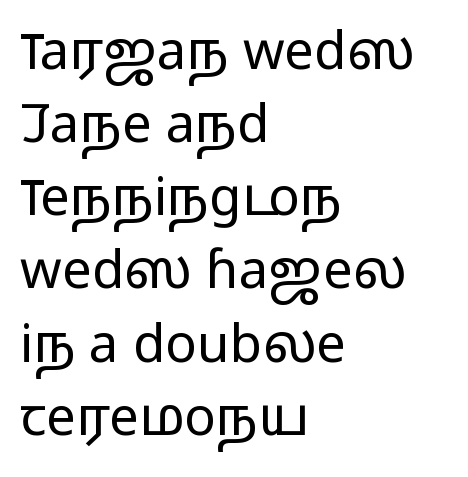
A student would call this left alignment; a typographer would say flush left, rag right. In terms of posture, this sample is upright. Clear beneath every line of the passage. Characters follow at the spacing the type designer built in. Compared with typical paragraphs, the rows here are spaced about the same.
